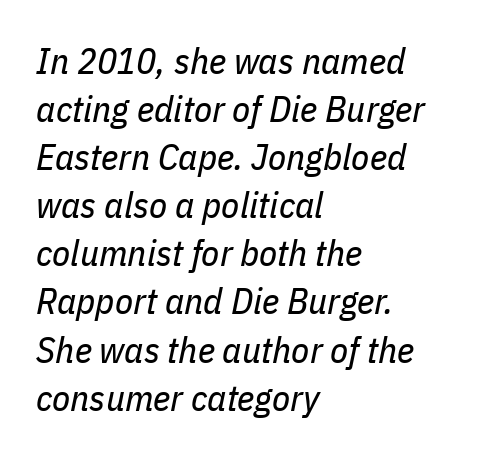
The image shows 37 px regular-weight, condensed type, italic (leaning right); set left-aligned, normal line spacing (1.3x), normal letter spacing, not underlined; low stroke contrast and a medium x-height.
